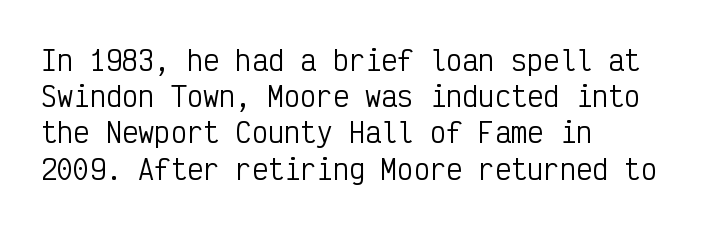
The strokes carry an ordinary text weight at most. Teacher's note: observe the even left margin — that is flush-left alignment. The lines sit at an ordinary, default distance from one another. Does extra space separate the letters? No, they use regular spacing. Posture: vertical. The specimen omits any rule beneath the text block's lines.
